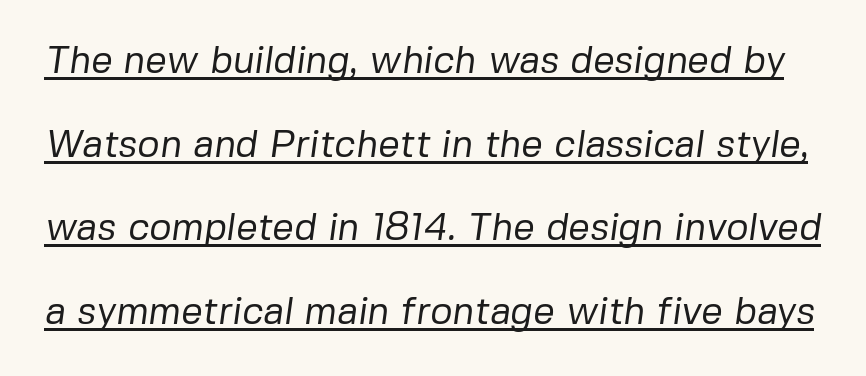
The image shows 38 px regular-weight sans-serif type; set loose line spacing (2.2x), normal letter spacing, underlined; low stroke contrast and a medium x-height.
